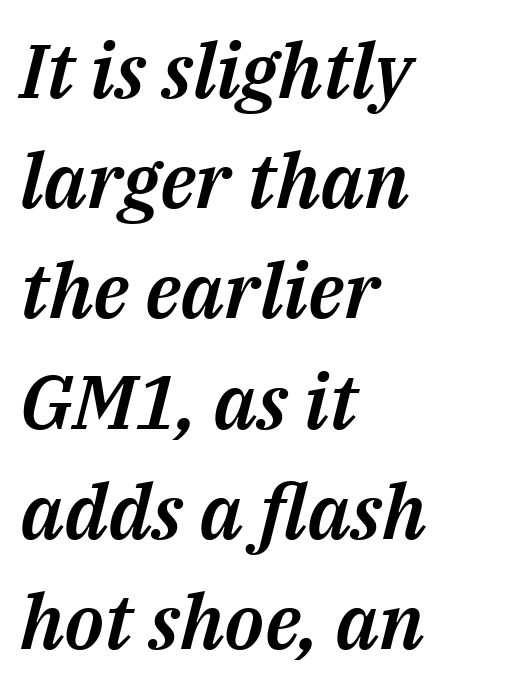
{"italic": "yes", "lean": "right", "slant_degrees": 14, "width": "normal", "stroke_contrast": "medium", "x_height": "medium", "monospaced": "no", "underline": "no", "align": "left", "line_spacing": "normal", "line_spacing_ratio": 1.45, "letter_spacing": "normal", "letter_spacing_em": 0.0, "glyph_px": 76}
